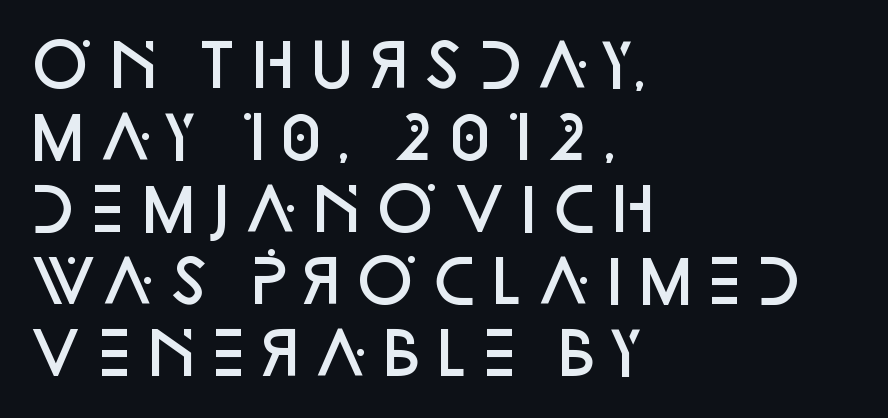
The image shows 59 px semibold sans-serif type, upright; set left-aligned, line spacing 1.22x, normal letter spacing, not underlined; low stroke contrast and a large x-height.
